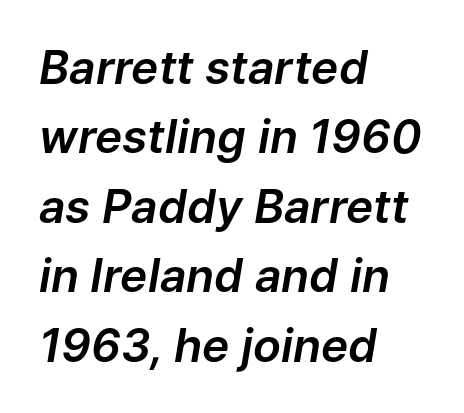
The image shows 46 px text type, italic (leaning right); set left-aligned, normal line spacing (1.51x), normal letter spacing, not underlined; low stroke contrast and a medium x-height.
